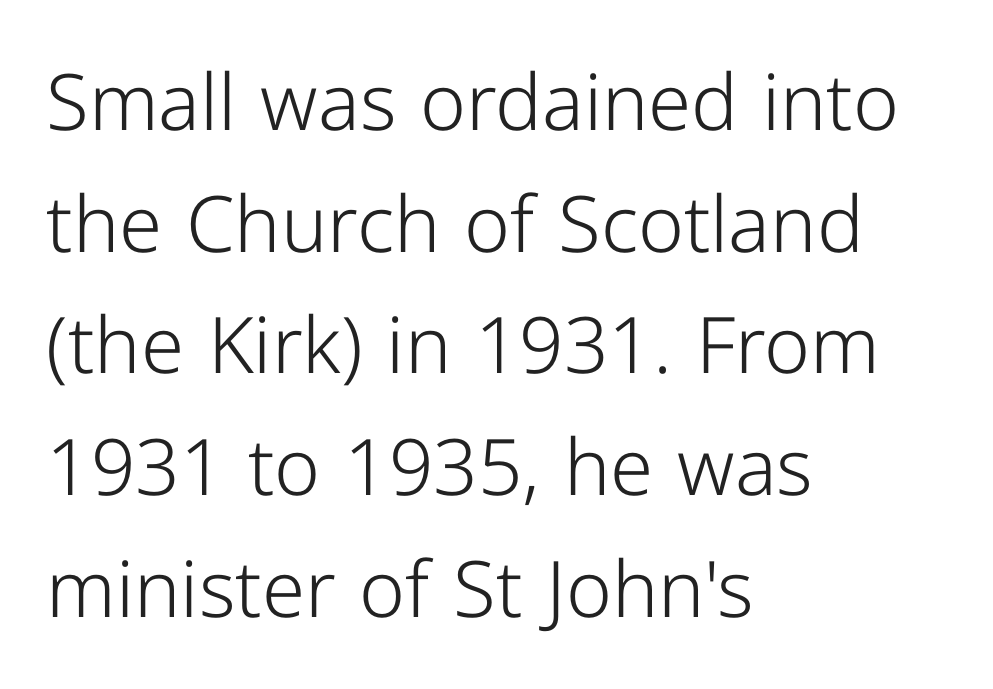
Think standard paragraph weight, or any step lighter than that. Lines of text with bare space underneath. Each letter keeps its own natural width here, so spacing adapts to shape. The passage shown is typeset with a sans-serif family. Normally led — the rows are evenly, conventionally spaced. A student would call this left alignment; a typographer would say flush left, rag right.
